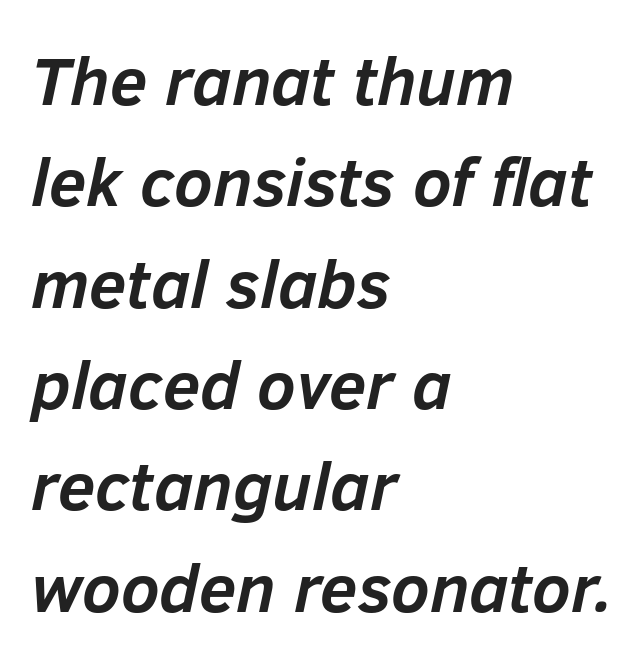
{"italic": "yes", "lean": "right", "slant_degrees": 12, "bold": "yes", "weight": "semibold", "width": "normal", "stroke_contrast": "low", "x_height": "medium", "monospaced": "no", "underline": "no", "align": "left", "line_spacing": "normal", "line_spacing_ratio": 1.49, "letter_spacing": "normal", "letter_spacing_em": 0.0, "glyph_px": 68}
